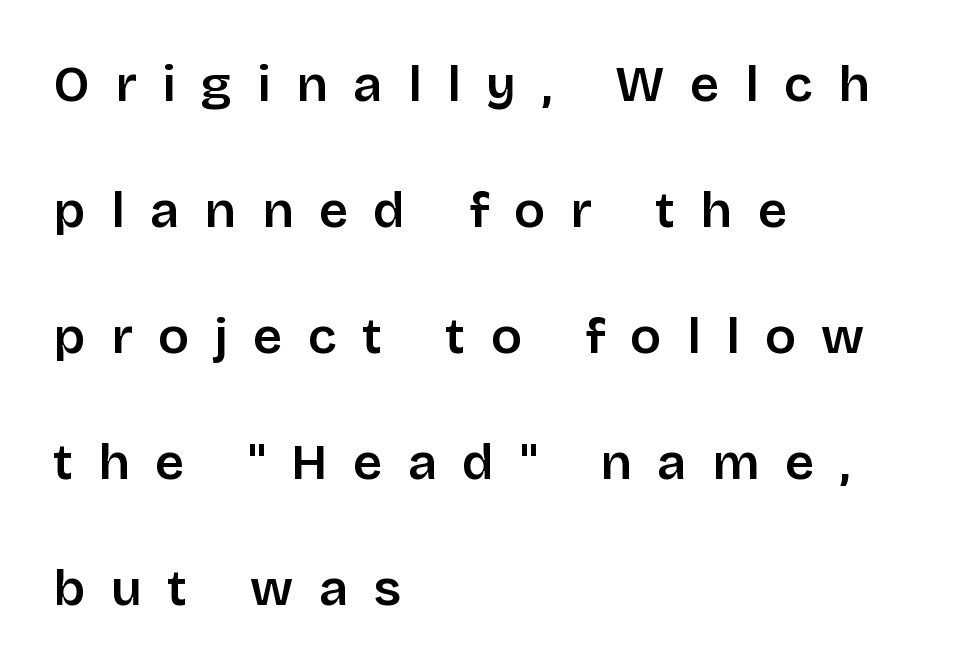
{"serif": "no", "italic": "no", "bold": "semi", "weight": "semibold", "width": "normal", "stroke_contrast": "low", "x_height": "large", "monospaced": "no", "underline": "no", "align": "left", "line_spacing": "loose", "line_spacing_ratio": 2.47, "letter_spacing": "wide", "letter_spacing_em": 0.5, "glyph_px": 51}
